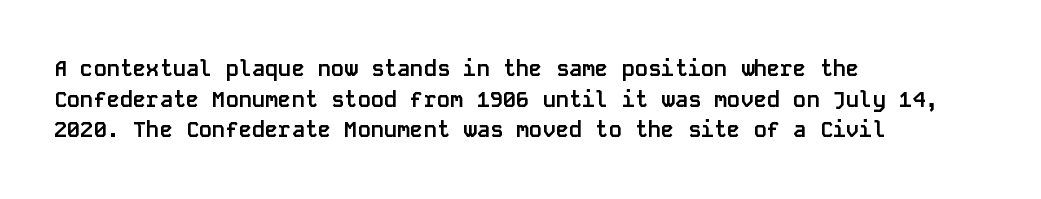
{"italic": "no", "bold": "yes", "underline": "no", "align": "left", "line_spacing": "normal", "line_spacing_ratio": 1.39, "letter_spacing": "normal", "letter_spacing_em": 0.0, "glyph_px": 22}
